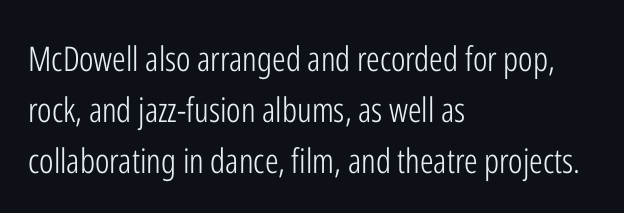
Varying glyph widths throughout — classic text-font behaviour. Nobody touched the tracking dial on this one. Short and long lines alike share a common starting point at left. Beneath every word, the page is bare. The type sits square on the baseline with zero lean.
